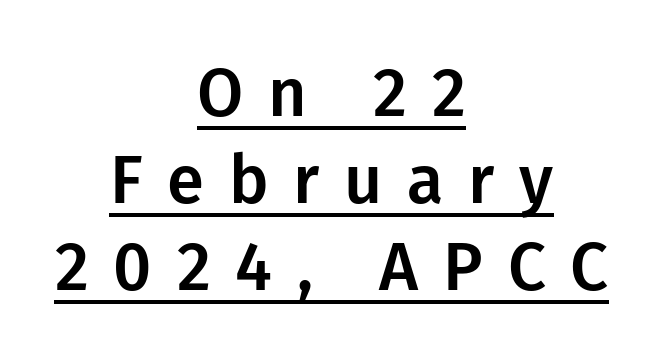
The image shows 67 px sans-serif type, upright; set centered, normal line spacing (1.3x), unusually wide letter spacing (+0.37 em), underlined; low stroke contrast and a medium x-height.
